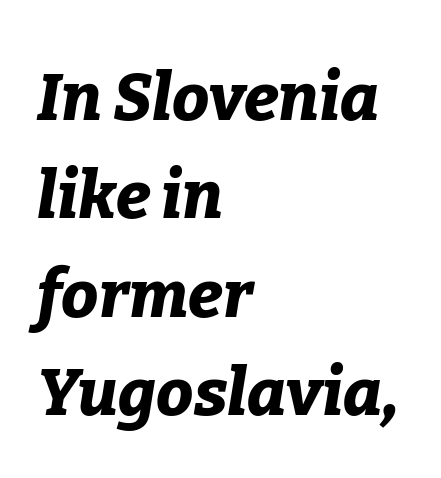
The image shows 66 px bold type, italic (leaning right); set left-aligned, normal line spacing (1.49x), normal letter spacing, not underlined; low stroke contrast and a medium x-height.
